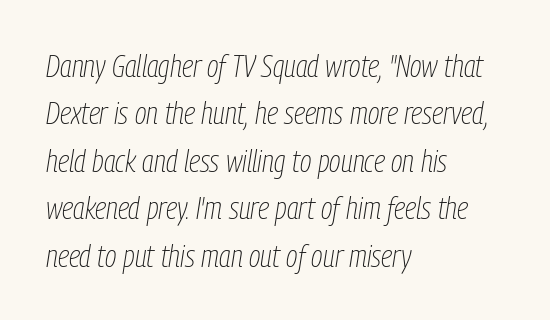
Q: Is the text bold? A: No.
Q: Is the text italic (slanted)? A: Yes, it leans right by about 9 degrees.
Q: Is the text underlined? A: No.
Q: How is the paragraph aligned? A: Left-aligned.
Q: Is the spacing between letters normal or unusually wide? A: Normal.
Q: Is the spacing between lines tight, normal or loose? A: Normal.
Q: Width (condensed, normal, or wide)? A: Condensed.
Q: Stroke contrast? A: Low.
Q: x-height? A: Medium.
Q: Monospaced? A: No.
